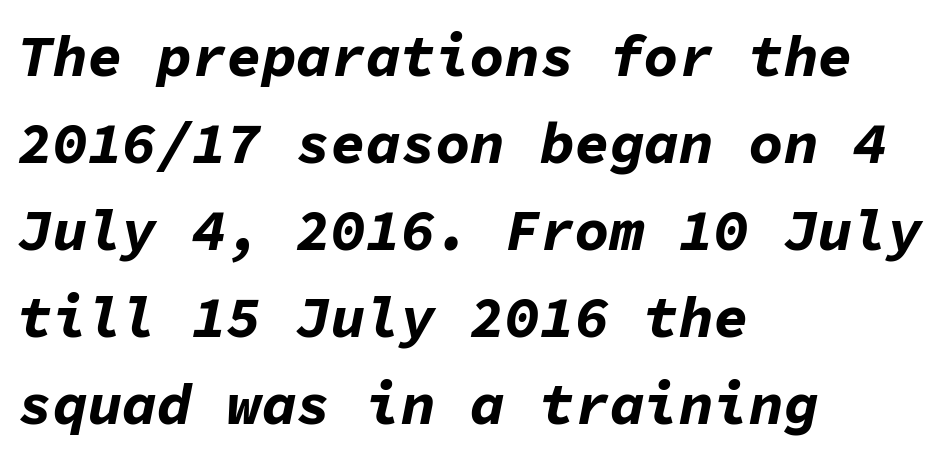
Descender tails drop into unmarked territory. Words appear dense and cohesive because spacing is normal. The rendering anchors every line to the left-hand side. Compared with an ordinary text face, these strokes are far heavier — a full bold. These lines were composed using italics.
